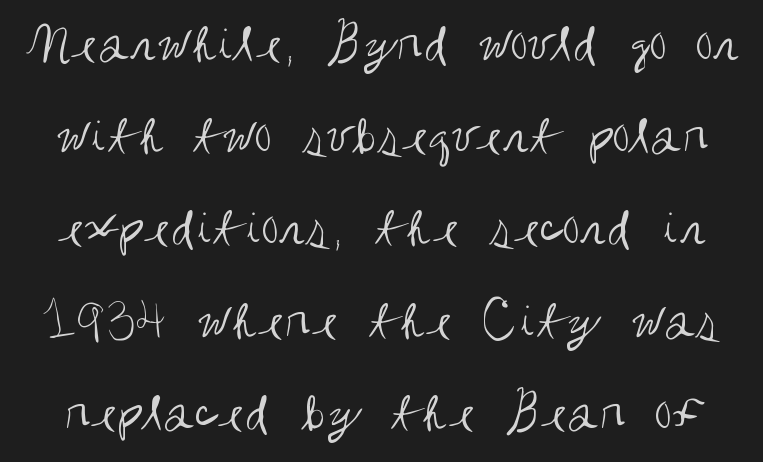
The image shows 58 px regular-weight, condensed sans-serif type; set normal line spacing (1.59x), normal letter spacing, not underlined; medium stroke contrast and a large x-height.
